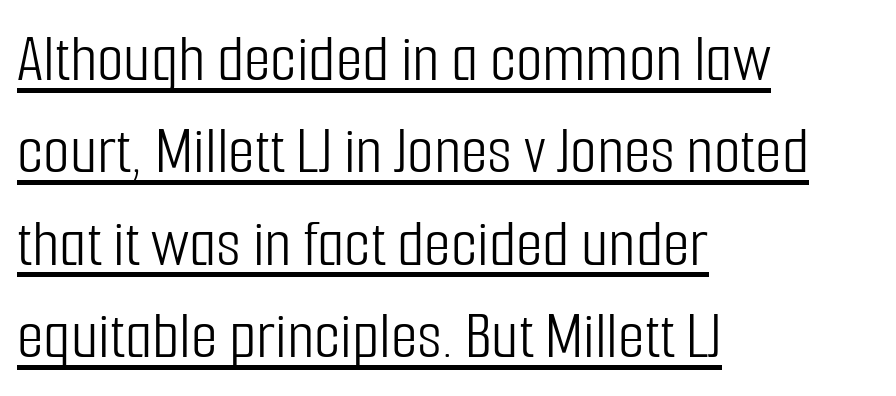
Default kerning and tracking; the words read as compact shapes. This sample has the flowing, uneven cadence of proportional lettering. A roman cut, with each character standing at attention. The lines sit at an ordinary, default distance from one another. Counters stay open thanks to moderate or lighter strokes. Visually the block forms a straight wall on the left and a jagged coastline on the right.
